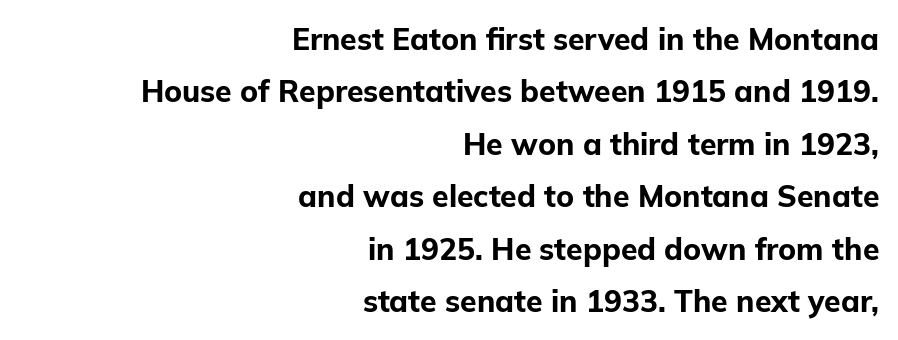
The image shows 30 px bold sans-serif type, upright; set right-aligned, line spacing 1.75x, normal letter spacing, not underlined; low stroke contrast and a medium x-height.
